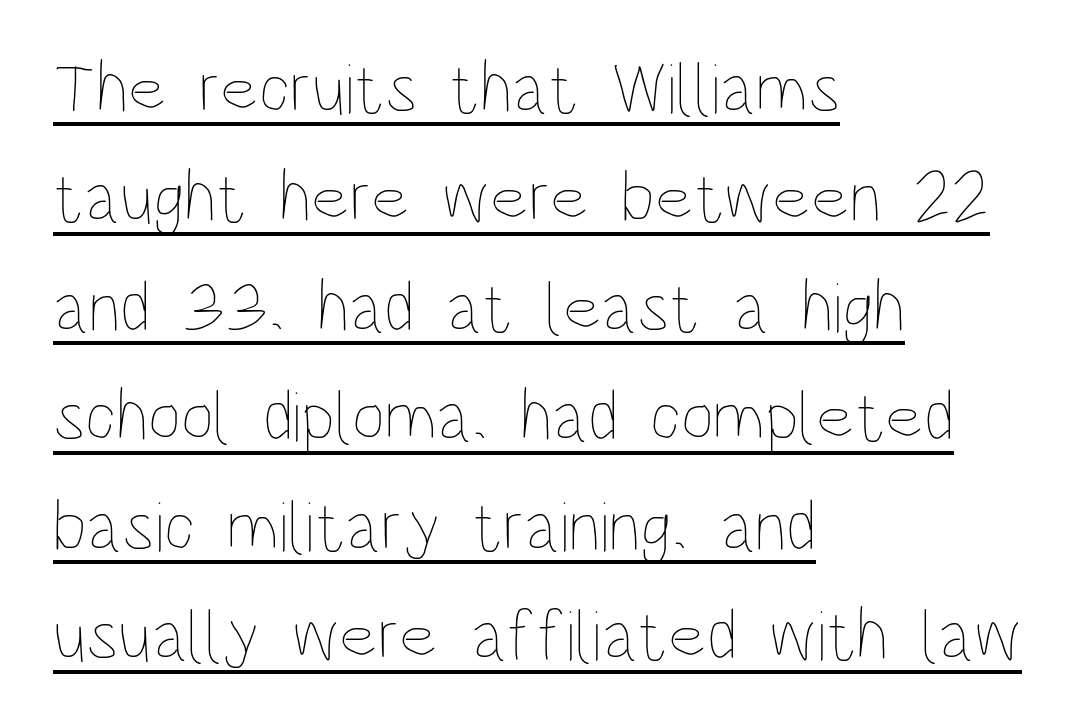
{"italic": "no", "bold": "no", "weight": "thin", "width": "condensed", "stroke_contrast": "low", "x_height": "large", "monospaced": "no", "underline": "yes", "align": "left", "line_spacing": "normal", "line_spacing_ratio": 1.52, "letter_spacing": "normal", "letter_spacing_em": 0.0, "glyph_px": 72}
